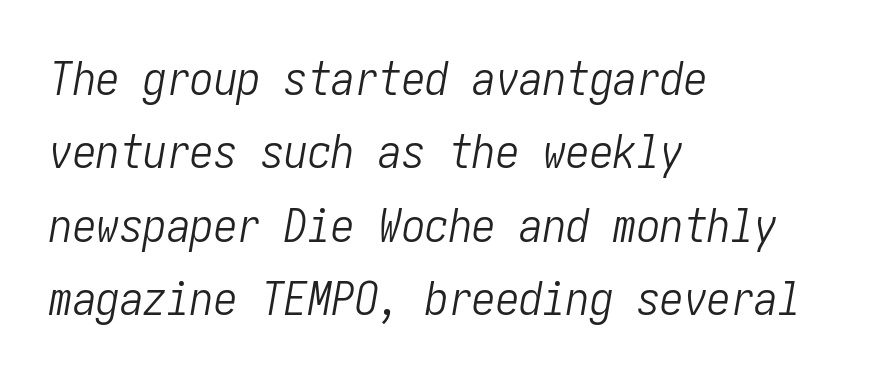
Q: Is the text bold? A: No.
Q: Is the text italic (slanted)? A: Yes, it leans right by about 10 degrees.
Q: Is the text underlined? A: No.
Q: How is the paragraph aligned? A: Left-aligned.
Q: Is the spacing between letters normal or unusually wide? A: Normal.
Q: Is the spacing between lines tight, normal or loose? A: Normal.
Q: Width (condensed, normal, or wide)? A: Condensed.
Q: Stroke contrast? A: Low.
Q: x-height? A: Medium.
